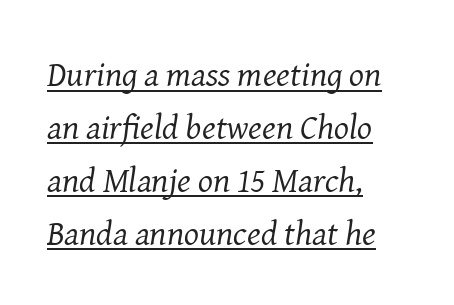
{"serif": "yes", "italic": "yes", "lean": "right", "slant_degrees": 8, "bold": "no", "weight": "regular", "width": "normal", "stroke_contrast": "medium", "x_height": "medium", "monospaced": "no", "underline": "yes", "align": "left", "line_spacing": "normal", "line_spacing_ratio": 1.51, "letter_spacing": "normal", "letter_spacing_em": 0.0, "glyph_px": 35}
